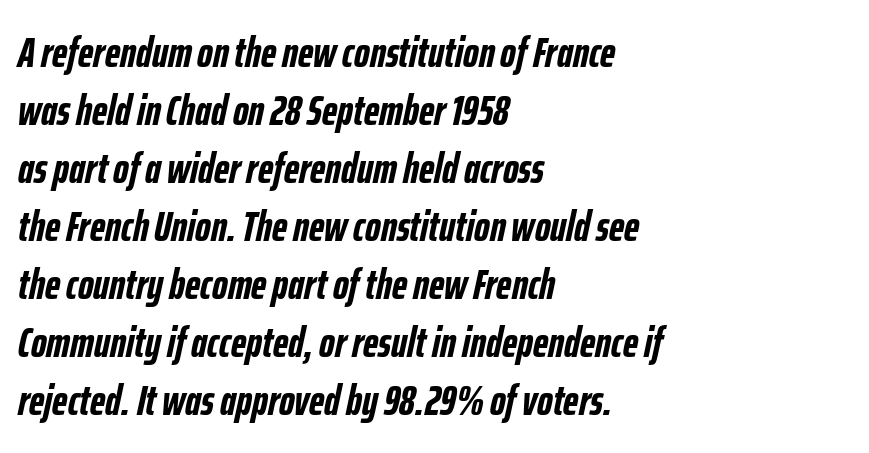
Observe the ordinary spacing: letters are neighbours, not strangers. The axis of the letterforms is tilted away from vertical. Rule under the text: the space is simply empty. This block has exactly the height ordinary leading produces. The sample has been set heavy, in full bold.
